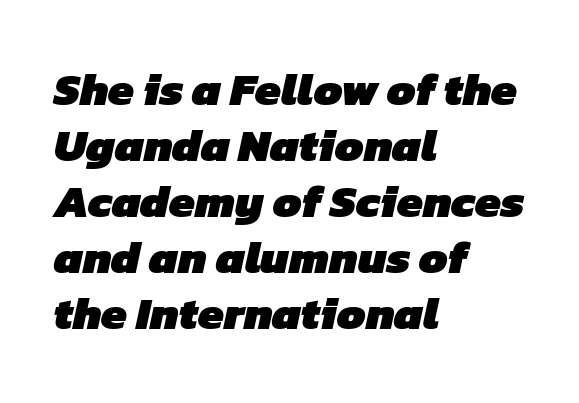
The image shows 46 px heavy sans-serif type; set left-aligned, line spacing 1.22x, normal letter spacing, not underlined; low stroke contrast and a medium x-height.
